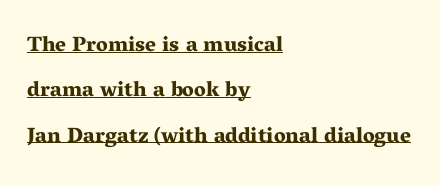
Q: Is the text bold? A: Yes.
Q: Is the text italic (slanted)? A: No, it is upright.
Q: Is the text underlined? A: Yes.
Q: How is the paragraph aligned? A: Left-aligned.
Q: Is the spacing between letters normal or unusually wide? A: Normal.
Q: Is the spacing between lines tight, normal or loose? A: Loose.
